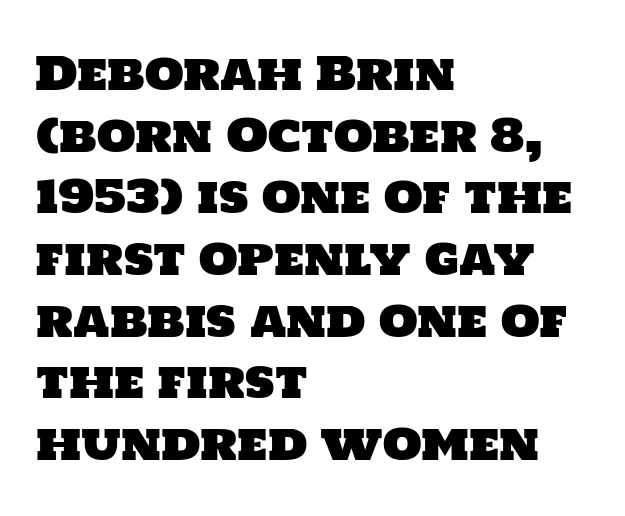
Honestly, the letter spacing is just normal — you wouldn't notice it. In terms of leading, this rendering sits right in the middle. The letters carry no serifs — their stems end cleanly without finishing strokes. Has an underline been added? It has not.
